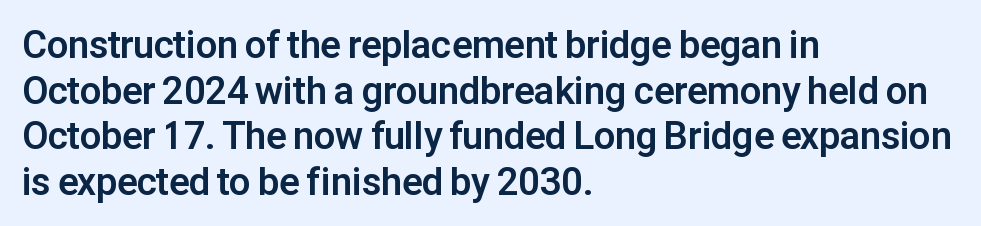
{"serif": "no", "italic": "no", "bold": "yes", "weight": "bold", "width": "normal", "stroke_contrast": "low", "x_height": "medium", "monospaced": "no", "underline": "no", "align": "left", "line_spacing_ratio": 1.2, "letter_spacing": "normal", "letter_spacing_em": 0.0, "glyph_px": 38}
